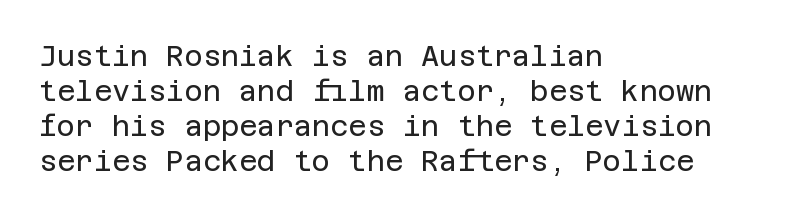
Q: Is the text bold? A: No.
Q: Is the text italic (slanted)? A: No, it is upright.
Q: Is the typeface a serif or a sans-serif typeface? A: Sans-serif.
Q: Is the text underlined? A: No.
Q: How is the paragraph aligned? A: Left-aligned.
Q: Is the spacing between letters normal or unusually wide? A: Normal.
Q: Is the spacing between lines tight, normal or loose? A: Normal.
Q: Width (condensed, normal, or wide)? A: Normal.
Q: Stroke contrast? A: Low.
Q: x-height? A: Large.
